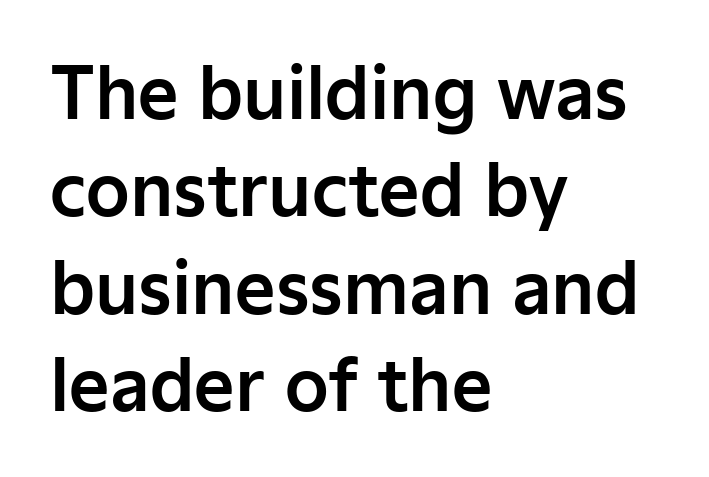
Beneath every word, the page is bare. Each letter keeps its own natural width here, so spacing adapts to shape. This is sans-serif lettering, the kind often seen on screens and signage. Quick note: interline space is typical.
